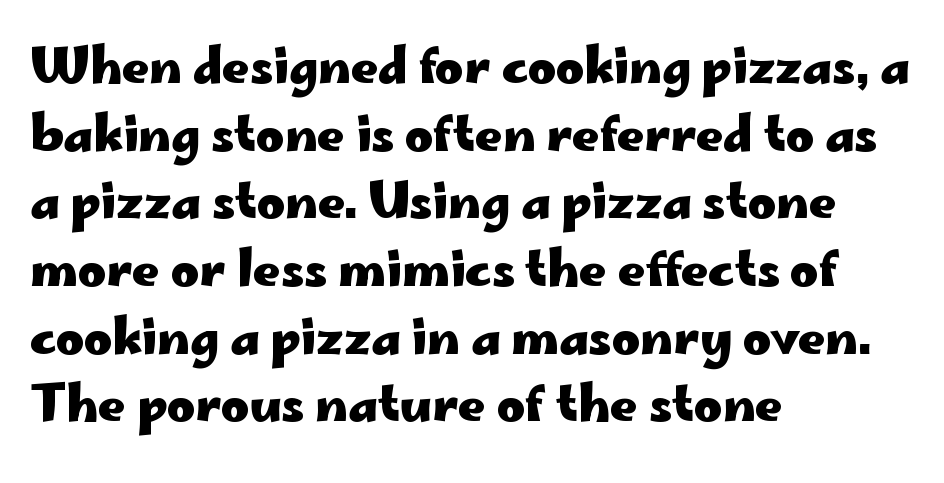
{"serif": "no", "italic": "no", "bold": "yes", "weight": "heavy", "width": "wide", "stroke_contrast": "low", "x_height": "small", "monospaced": "no", "underline": "no", "align": "left", "line_spacing": "normal", "line_spacing_ratio": 1.41, "letter_spacing": "normal", "letter_spacing_em": 0.0, "glyph_px": 48}
